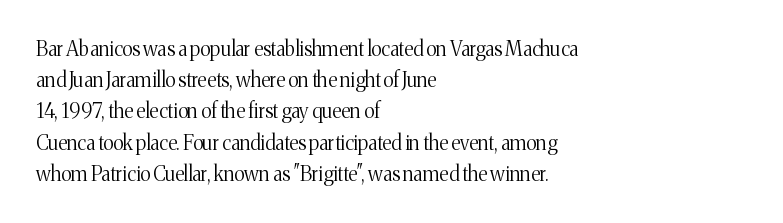
Between one letter and the next there's only the usual sliver of space. Letters rest on an invisible, unmarked baseline. Does the copy run flush right? No — it runs flush left. Nothing heavy about these letters — not bold at all.
